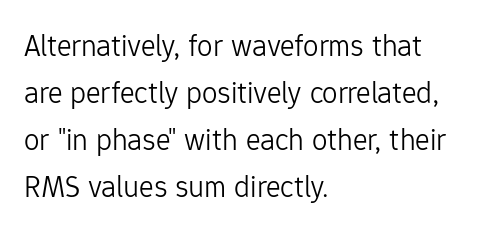
A typesetter would call this leading conventional body-copy spacing. A bare baseline throughout the passage. A quiet, ordinary-to-light weight characterises the typeface. Ascenders rise straight up at ninety degrees. Stroke terminals: plain, sans-serif.
